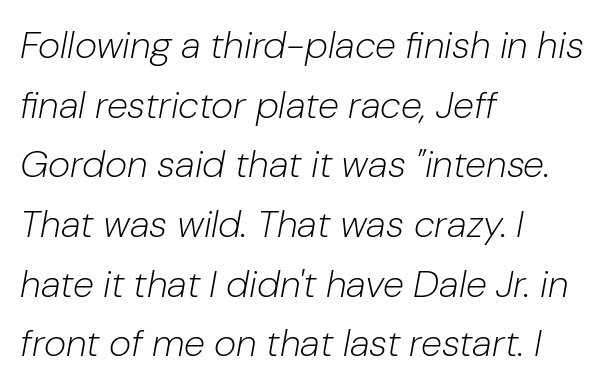
The image shows 38 px light type, italic (leaning right); set left-aligned, normal line spacing (1.57x), normal letter spacing, not underlined; low stroke contrast and a medium x-height.
